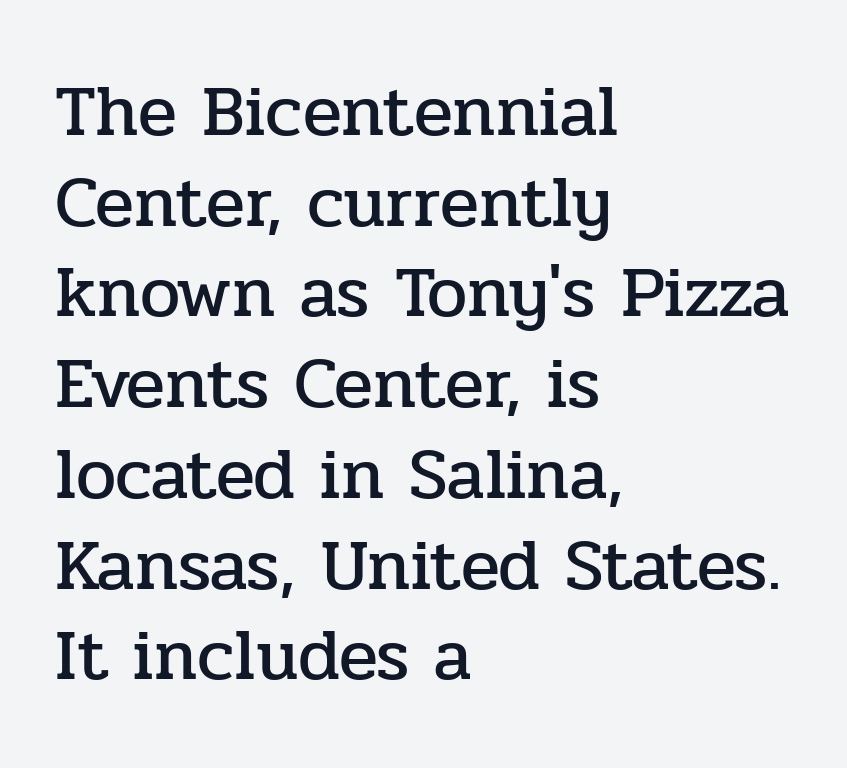
{"serif": "yes", "italic": "no", "width": "normal", "stroke_contrast": "low", "x_height": "medium", "monospaced": "no", "underline": "no", "align": "left", "line_spacing": "normal", "line_spacing_ratio": 1.26, "letter_spacing": "normal", "letter_spacing_em": 0.0, "glyph_px": 72}
